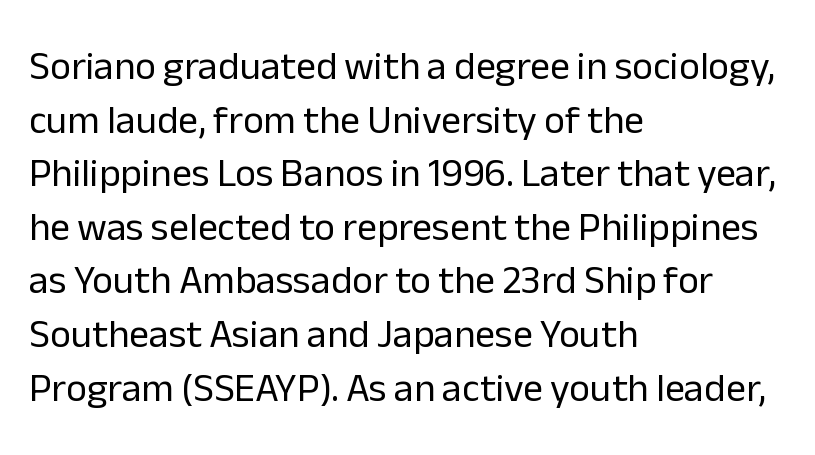
The image shows 40 px regular-weight sans-serif type, upright; set left-aligned, normal line spacing (1.34x), normal letter spacing, not underlined; low stroke contrast and a medium x-height.
